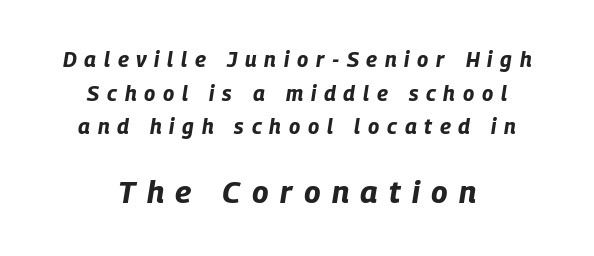
The image shows 31 px bold, condensed type, italic (leaning right); set centered, normal line spacing (1.6x), unusually wide letter spacing (+0.37 em), not underlined; the second (bottom) block is 1.48x larger; low stroke contrast and a large x-height.
